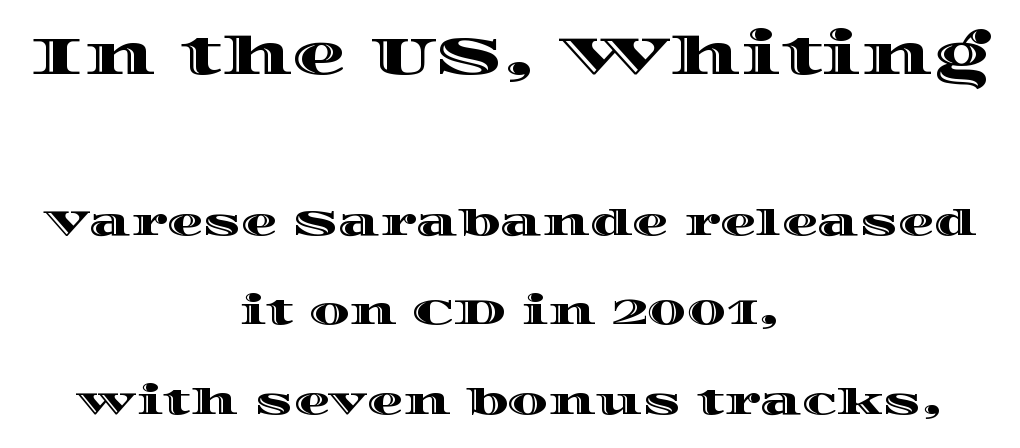
This sample has the flowing, uneven cadence of proportional lettering. If you squint, the top block still reads clearly — it's the larger of the two. Spacing between characters is what you'd get straight out of the box. Compared with typical paragraphs, the rows here are farther apart.
